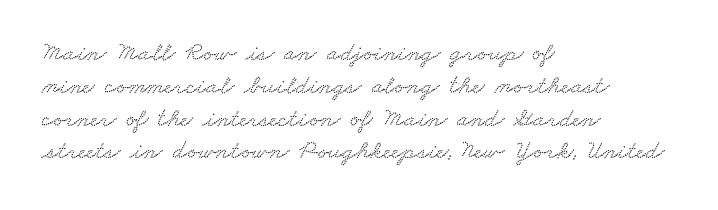
Q: Is the text underlined? A: No.
Q: How is the paragraph aligned? A: Left-aligned.
Q: Is the spacing between letters normal or unusually wide? A: Normal.
Q: Is the spacing between lines tight, normal or loose? A: Normal.
